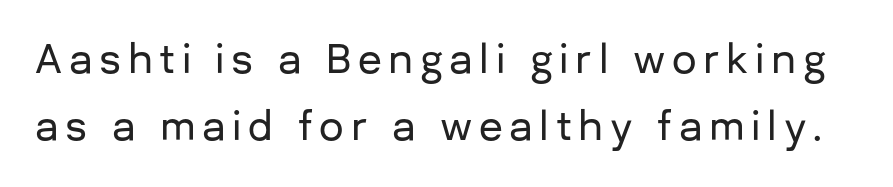
The image shows 39 px sans-serif type, upright; set line spacing 1.71x, not underlined; low stroke contrast and a medium x-height.
